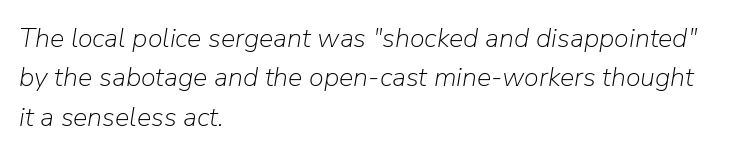
{"italic": "yes", "lean": "right", "slant_degrees": 9, "bold": "no", "underline": "no", "align": "left", "line_spacing": "normal", "line_spacing_ratio": 1.46, "letter_spacing": "normal", "letter_spacing_em": 0.0, "glyph_px": 27}
